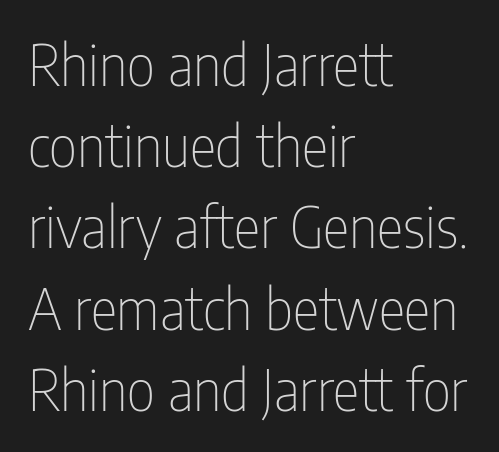
Stems and bowls with no extra thickness — not bold. This sample uses plain, unmodified letter spacing. Check where the strokes stop: nothing finishes them off — pure sans. Do the characters align in a grid? No, the font is proportional. The space directly below the letters is spotless. Style check: upright.
